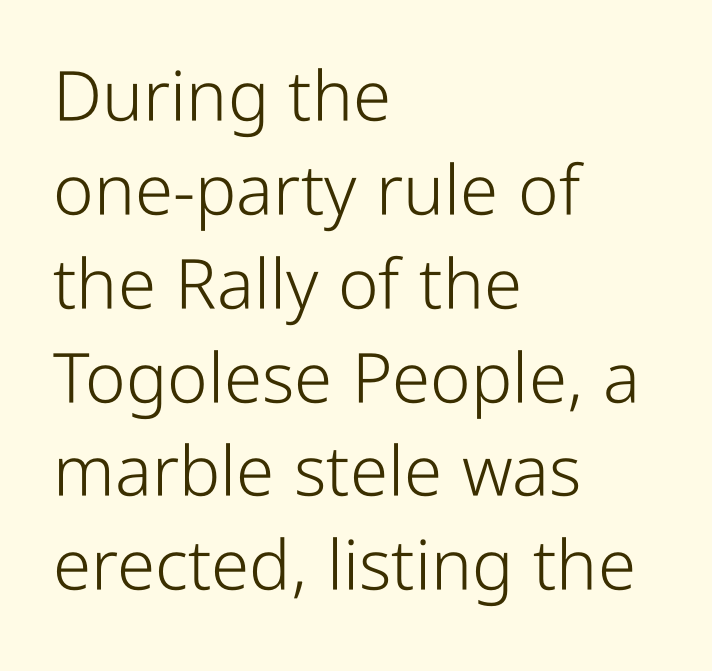
Q: Is the text bold? A: No.
Q: Is the text italic (slanted)? A: No, it is upright.
Q: Is the typeface a serif or a sans-serif typeface? A: Sans-serif.
Q: Is the text underlined? A: No.
Q: How is the paragraph aligned? A: Left-aligned.
Q: Is the spacing between letters normal or unusually wide? A: Normal.
Q: Is the spacing between lines tight, normal or loose? A: Normal.
Q: Width (condensed, normal, or wide)? A: Condensed.
Q: Stroke contrast? A: Low.
Q: x-height? A: Medium.
Q: Monospaced? A: No.
